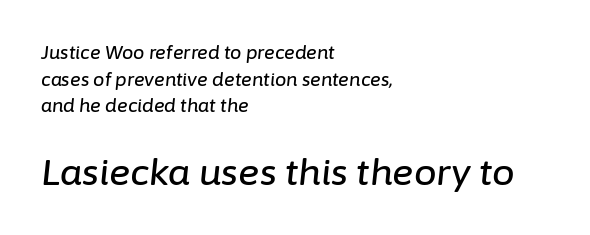
{"italic": "yes", "lean": "right", "slant_degrees": 6, "width": "normal", "stroke_contrast": "low", "x_height": "medium", "monospaced": "no", "underline": "no", "align": "left", "line_spacing": "normal", "line_spacing_ratio": 1.48, "letter_spacing": "normal", "letter_spacing_em": 0.0, "larger_block": "second", "size_ratio": 2.0, "glyph_px": 36}
